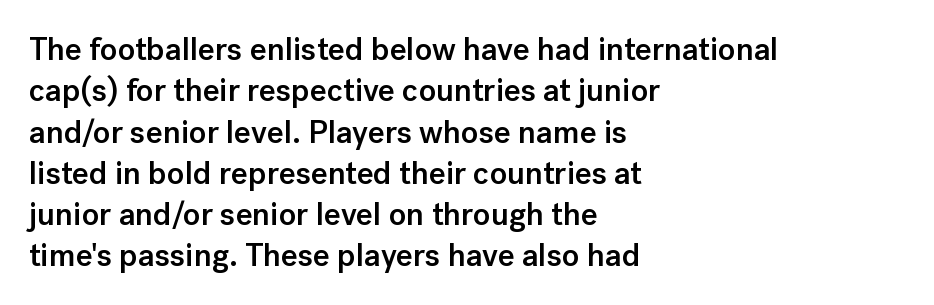
{"serif": "no", "italic": "no", "bold": "semi", "weight": "semibold", "width": "normal", "stroke_contrast": "low", "x_height": "medium", "monospaced": "no", "underline": "no", "align": "left", "line_spacing": "normal", "line_spacing_ratio": 1.29, "letter_spacing": "normal", "letter_spacing_em": 0.0, "glyph_px": 32}
